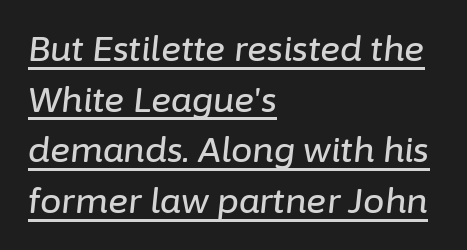
The image shows 34 px text type, italic (leaning right); set left-aligned, normal line spacing (1.49x), normal letter spacing, underlined; low stroke contrast and a medium x-height.
